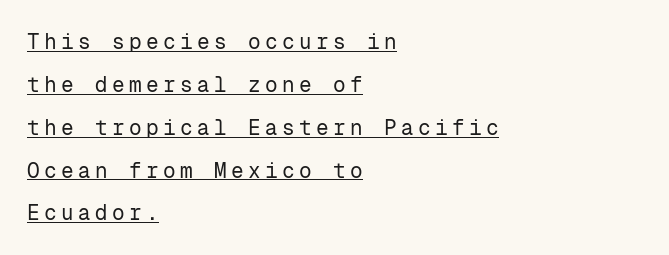
{"italic": "no", "bold": "no", "underline": "yes", "align": "left", "line_spacing": "loose", "line_spacing_ratio": 2.04, "letter_spacing": "wide", "letter_spacing_em": 0.21, "glyph_px": 21}
